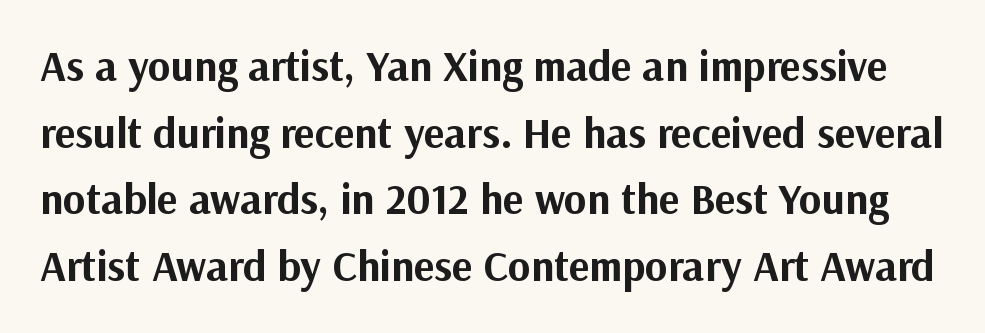
{"serif": "no", "italic": "no", "bold": "yes", "weight": "bold", "width": "normal", "stroke_contrast": "medium", "x_height": "medium", "monospaced": "no", "underline": "no", "line_spacing": "normal", "line_spacing_ratio": 1.55, "letter_spacing": "normal", "letter_spacing_em": 0.0, "glyph_px": 43}
